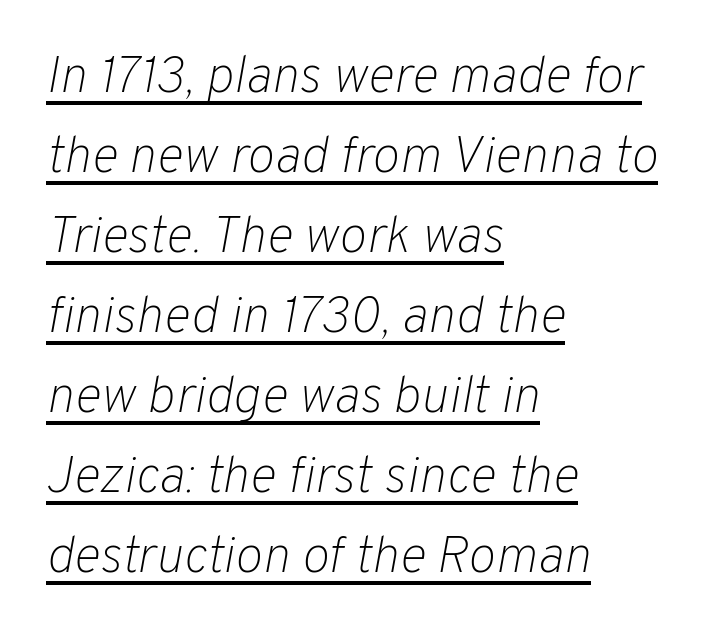
{"italic": "yes", "lean": "right", "slant_degrees": 10, "bold": "no", "weight": "light", "width": "normal", "stroke_contrast": "low", "x_height": "medium", "monospaced": "no", "underline": "yes", "align": "left", "line_spacing": "normal", "line_spacing_ratio": 1.54, "letter_spacing": "normal", "letter_spacing_em": 0.0, "glyph_px": 52}
